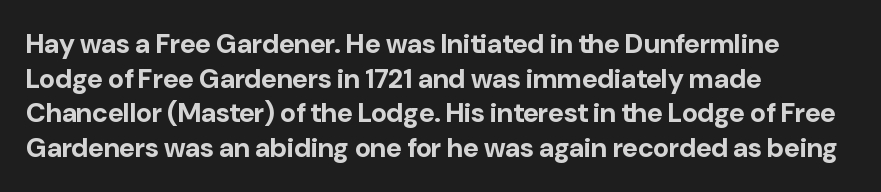
{"italic": "no", "bold": "yes", "underline": "no", "align": "left", "line_spacing": "normal", "line_spacing_ratio": 1.28, "letter_spacing": "normal", "letter_spacing_em": 0.0, "glyph_px": 27}
